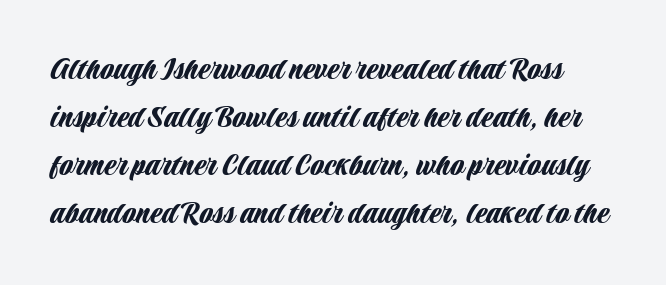
The image shows 35 px condensed sans-serif type; set normal line spacing (1.37x), normal letter spacing, not underlined; low stroke contrast and a large x-height.
